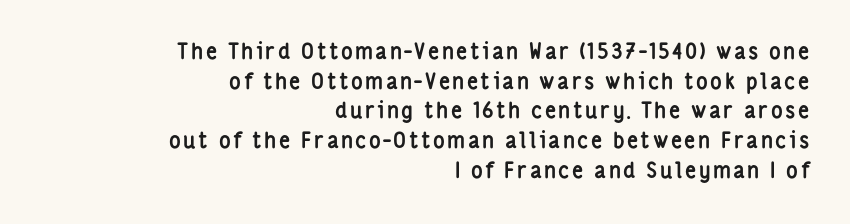
{"italic": "no", "bold": "yes", "underline": "no", "align": "right", "line_spacing": "normal", "line_spacing_ratio": 1.35, "glyph_px": 22}
